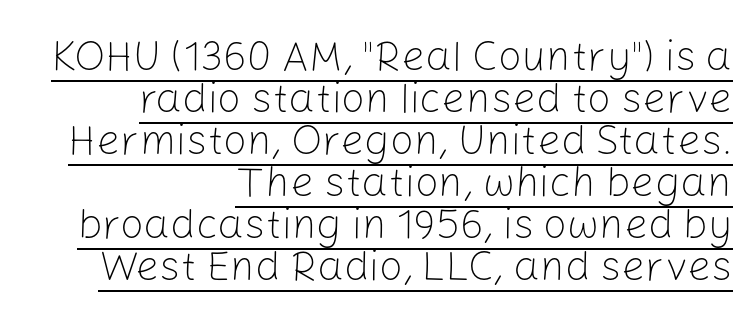
{"serif": "no", "italic": "no", "bold": "no", "weight": "light", "width": "normal", "stroke_contrast": "low", "x_height": "medium", "monospaced": "no", "underline": "yes", "align": "right", "line_spacing": "tight", "line_spacing_ratio": 1.0, "letter_spacing": "normal", "letter_spacing_em": 0.0, "glyph_px": 42}
